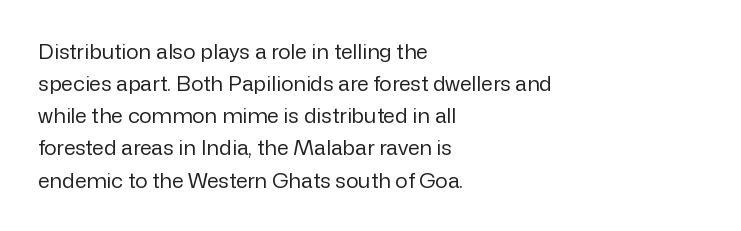
The image shows 21 px text type, upright; set left-aligned, normal line spacing (1.53x), normal letter spacing, not underlined.
